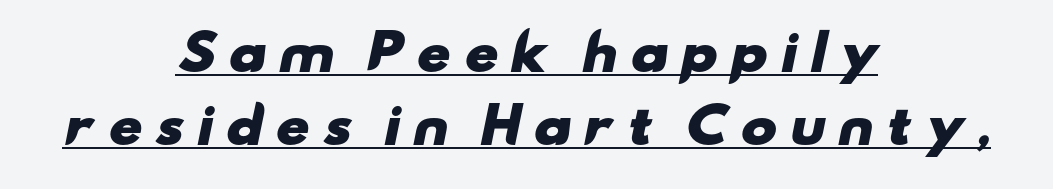
Are there feet on the stems? There aren't — it's a sans. There is plenty of visible air inserted between adjacent glyphs. Somebody hit Ctrl+U on this one — the words are underlined. Reading down the column, the eye jumps a familiar distance to each next line.
